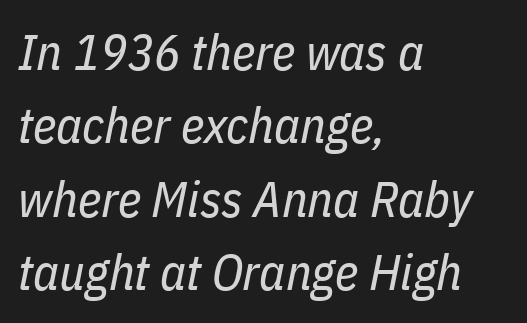
{"italic": "yes", "lean": "right", "slant_degrees": 11, "bold": "no", "weight": "regular", "width": "condensed", "stroke_contrast": "low", "x_height": "medium", "monospaced": "no", "underline": "no", "align": "left", "line_spacing": "normal", "line_spacing_ratio": 1.47, "letter_spacing": "normal", "letter_spacing_em": 0.0, "glyph_px": 50}
